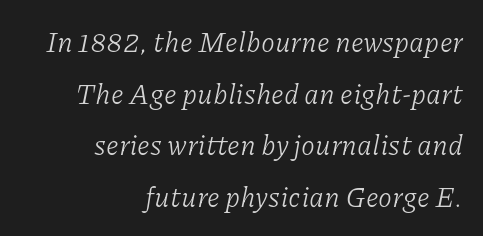
{"serif": "yes", "italic": "yes", "lean": "right", "slant_degrees": 11, "bold": "no", "weight": "light", "width": "normal", "stroke_contrast": "low", "x_height": "medium", "monospaced": "no", "underline": "no", "align": "right", "line_spacing_ratio": 1.84, "letter_spacing": "normal", "letter_spacing_em": 0.0, "glyph_px": 28}
